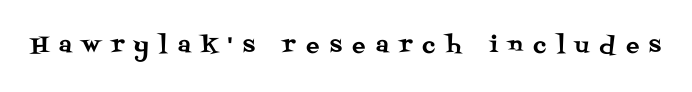
{"italic": "no", "underline": "no", "letter_spacing": "wide", "letter_spacing_em": 0.48, "glyph_px": 22}
